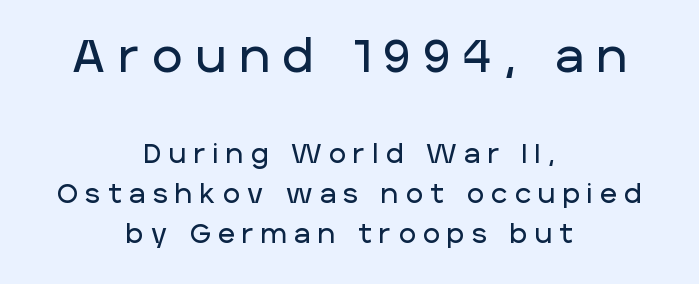
{"serif": "no", "italic": "no", "width": "normal", "stroke_contrast": "low", "x_height": "large", "monospaced": "no", "underline": "no", "align": "center", "line_spacing": "normal", "line_spacing_ratio": 1.53, "letter_spacing": "wide", "letter_spacing_em": 0.29, "larger_block": "first", "size_ratio": 1.77, "glyph_px": 46}
